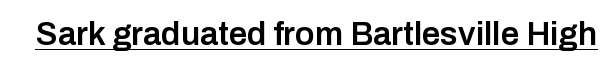
Q: Is the text bold? A: Semi-bold.
Q: Is the text italic (slanted)? A: No, it is upright.
Q: Is the typeface a serif or a sans-serif typeface? A: Sans-serif.
Q: Is the text underlined? A: Yes.
Q: Is the spacing between letters normal or unusually wide? A: Normal.
Q: Width (condensed, normal, or wide)? A: Normal.
Q: Stroke contrast? A: Low.
Q: x-height? A: Medium.
Q: Monospaced? A: No.
